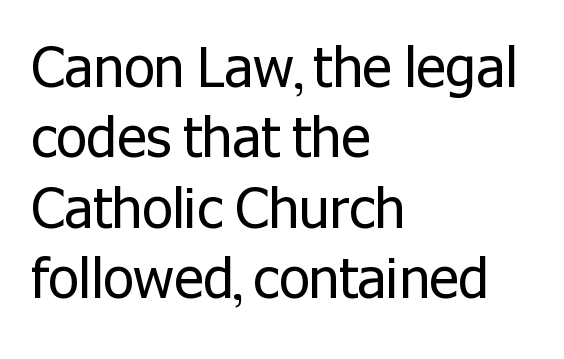
Q: Is the text bold? A: No.
Q: Is the text italic (slanted)? A: No, it is upright.
Q: Is the typeface a serif or a sans-serif typeface? A: Sans-serif.
Q: Is the text underlined? A: No.
Q: How is the paragraph aligned? A: Left-aligned.
Q: Is the spacing between letters normal or unusually wide? A: Normal.
Q: Is the spacing between lines tight, normal or loose? A: Normal.
Q: Width (condensed, normal, or wide)? A: Normal.
Q: Stroke contrast? A: Low.
Q: x-height? A: Medium.
Q: Monospaced? A: No.
